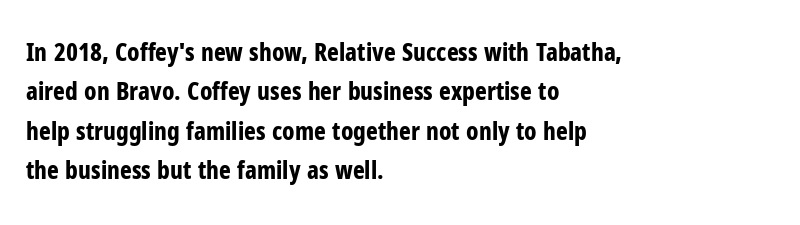
Q: Is the text bold? A: Yes.
Q: Is the text italic (slanted)? A: No, it is upright.
Q: Is the text underlined? A: No.
Q: How is the paragraph aligned? A: Left-aligned.
Q: Is the spacing between letters normal or unusually wide? A: Normal.
Q: Is the spacing between lines tight, normal or loose? A: Normal.
